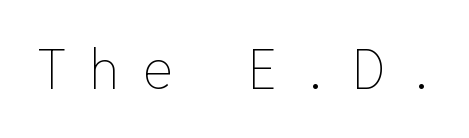
The image shows 56 px thin type, upright, monospaced; set unusually wide letter spacing (+0.38 em), not underlined; low stroke contrast and a medium x-height.
